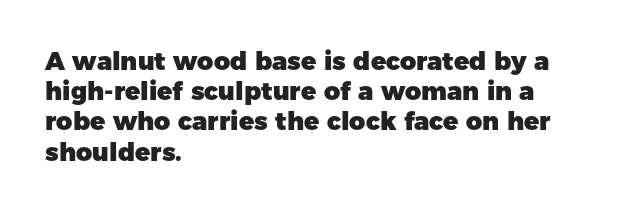
The passage shown is emphatically bold. The space directly below the letters is spotless. Tracking here is standard; glyphs follow each other at the usual distance. Where is the straight margin? On the left.
